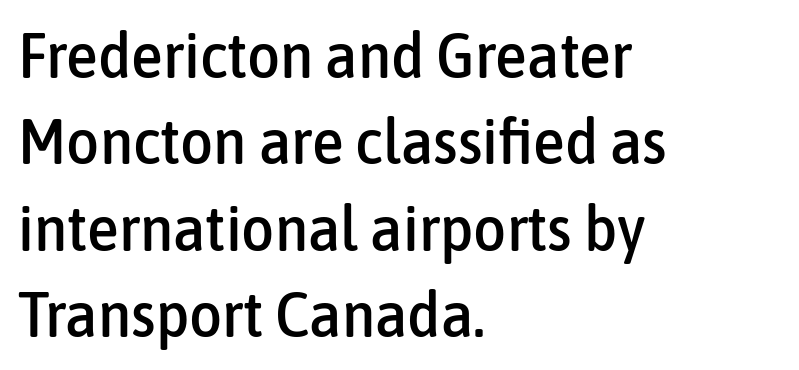
Q: Is the text italic (slanted)? A: No, it is upright.
Q: Is the typeface a serif or a sans-serif typeface? A: Sans-serif.
Q: Is the text underlined? A: No.
Q: How is the paragraph aligned? A: Left-aligned.
Q: Is the spacing between letters normal or unusually wide? A: Normal.
Q: Is the spacing between lines tight, normal or loose? A: Normal.
Q: Width (condensed, normal, or wide)? A: Condensed.
Q: Stroke contrast? A: Low.
Q: x-height? A: Medium.
Q: Monospaced? A: No.
